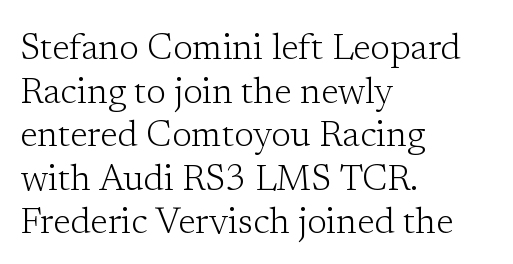
{"serif": "yes", "italic": "no", "bold": "no", "weight": "light", "width": "normal", "stroke_contrast": "low", "x_height": "medium", "monospaced": "no", "underline": "no", "align": "left", "line_spacing_ratio": 1.21, "letter_spacing": "normal", "letter_spacing_em": 0.0, "glyph_px": 36}
